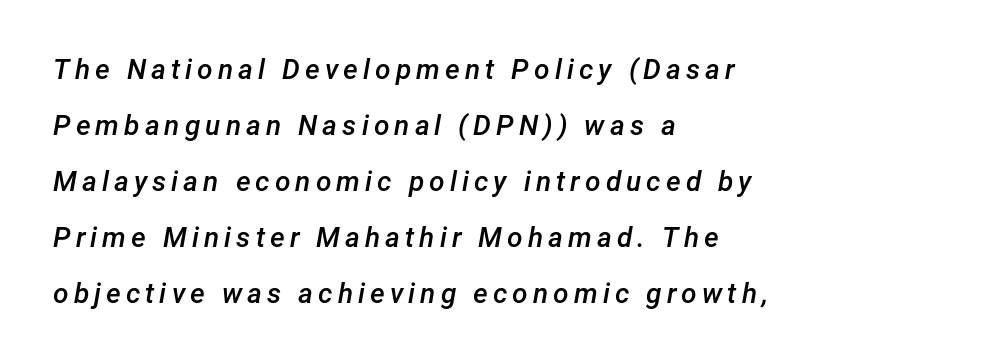
The image shows 28 px semibold type, italic (leaning right); set left-aligned, loose line spacing (2.0x), not underlined; low stroke contrast and a medium x-height.
